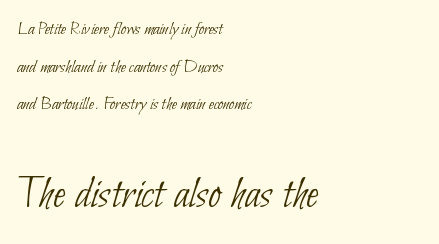
Q: Is the text bold? A: No.
Q: Is the typeface a serif or a sans-serif typeface? A: Sans-serif.
Q: Is the text underlined? A: No.
Q: How is the paragraph aligned? A: Left-aligned.
Q: Is the spacing between letters normal or unusually wide? A: Normal.
Q: Is the spacing between lines tight, normal or loose? A: Loose.
Q: Which block of text is set in a larger size, the first (top) or the second (bottom)? A: The second (bottom) one.
Q: Width (condensed, normal, or wide)? A: Condensed.
Q: Stroke contrast? A: Low.
Q: x-height? A: Small.
Q: Monospaced? A: No.
